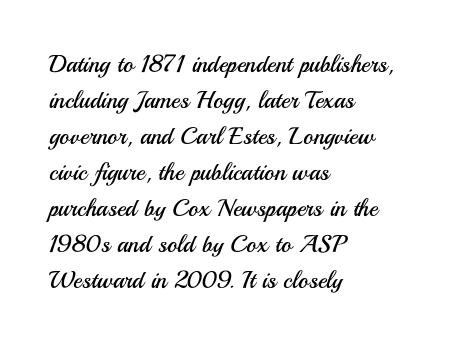
There is no visible air inserted between adjacent glyphs. The rendering anchors every line to the left-hand side. Counters stay open thanks to moderate or lighter strokes. Is there much room between lines? A standard amount, neither cramped nor airy. Type without underlining.
